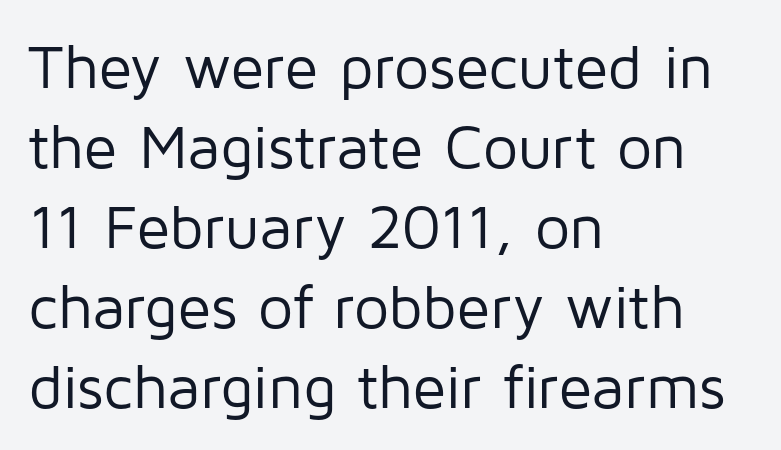
{"serif": "no", "italic": "no", "bold": "no", "weight": "regular", "width": "normal", "stroke_contrast": "low", "x_height": "medium", "monospaced": "no", "underline": "no", "align": "left", "line_spacing": "normal", "line_spacing_ratio": 1.29, "letter_spacing": "normal", "letter_spacing_em": 0.0, "glyph_px": 62}
